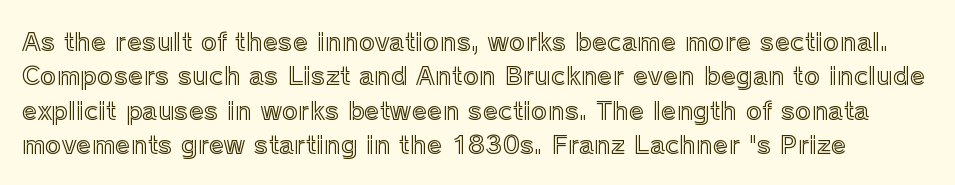
{"italic": "no", "underline": "no", "line_spacing": "normal", "line_spacing_ratio": 1.38, "letter_spacing": "normal", "letter_spacing_em": 0.0, "glyph_px": 25}
